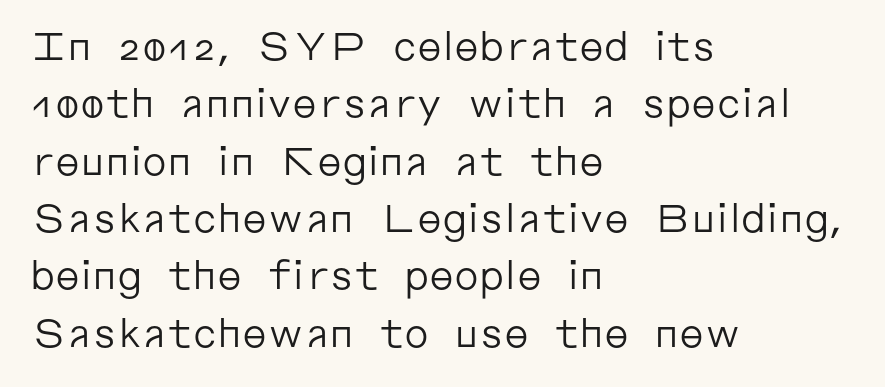
The vertical gap from one line to the next is medium. In terms of letterspacing, this is plain default setting. Grotesque or geometric, the face here clearly has no serifs. The font sits on the lighter half of the weight spectrum, regular included. The words here are not underlined.
